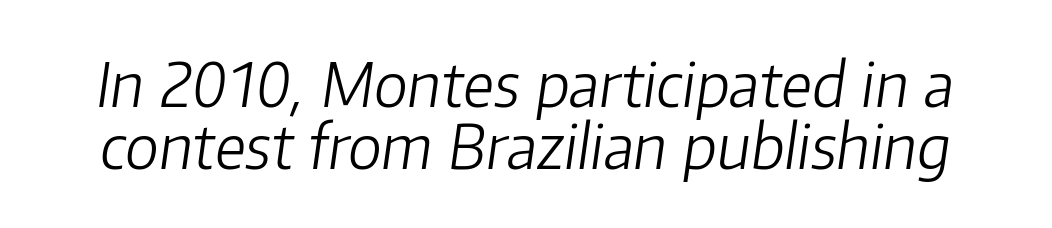
Q: Is the text bold? A: No.
Q: Is the text italic (slanted)? A: Yes, it leans right by about 8 degrees.
Q: Is the text underlined? A: No.
Q: Is the spacing between letters normal or unusually wide? A: Normal.
Q: Is the spacing between lines tight, normal or loose? A: Tight.
Q: Width (condensed, normal, or wide)? A: Normal.
Q: Stroke contrast? A: Low.
Q: x-height? A: Medium.
Q: Monospaced? A: No.
